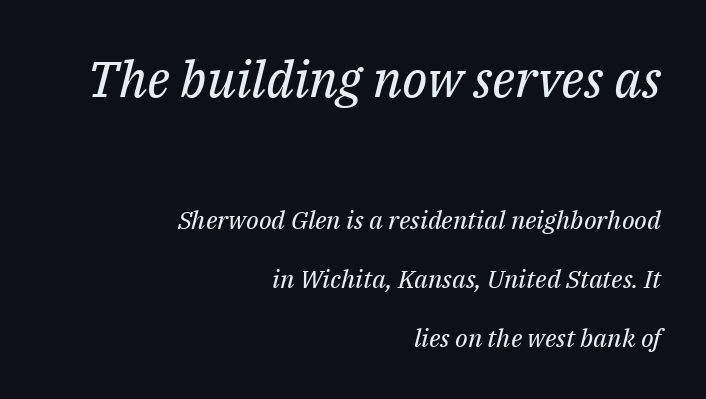
A quiet, ordinary-to-light weight characterises the typeface. In terms of letterspacing, this is plain default setting. A great deal of white space separates one row of letters from the next. Spacing verdict: proportional, widths tailored to each character.
